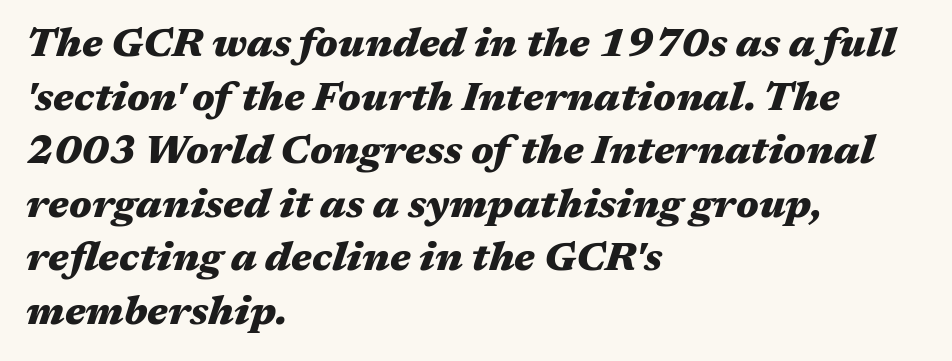
The image shows 40 px heavy, wide type, italic (leaning right); set left-aligned, normal line spacing (1.34x), normal letter spacing, not underlined; medium stroke contrast and a medium x-height.
